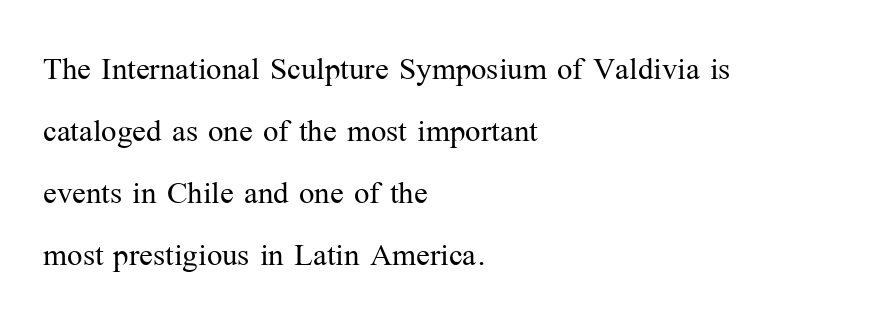
The image shows 41 px light serif type, upright; set left-aligned, normal line spacing (1.51x), normal letter spacing, not underlined; medium stroke contrast and a medium x-height.
